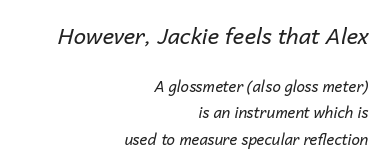
The image shows 22 px text type, italic (leaning right); set right-aligned, line spacing 1.75x, normal letter spacing, not underlined; the first (top) block is 1.47x larger.
